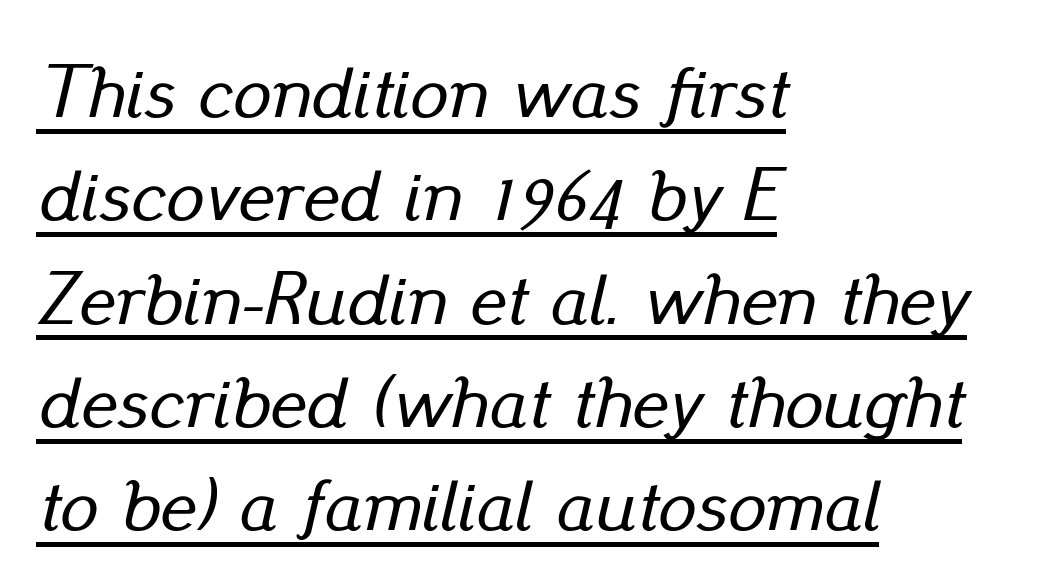
{"italic": "yes", "lean": "right", "slant_degrees": 13, "width": "normal", "stroke_contrast": "low", "x_height": "small", "monospaced": "no", "underline": "yes", "align": "left", "line_spacing": "normal", "line_spacing_ratio": 1.36, "letter_spacing": "normal", "letter_spacing_em": 0.0, "glyph_px": 76}
